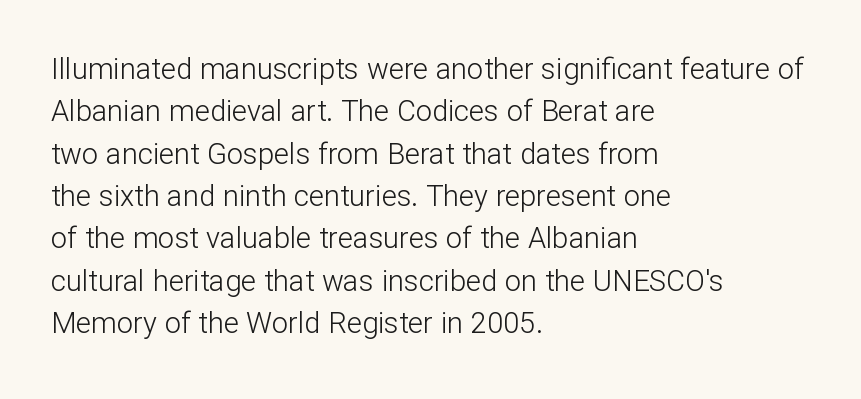
These glyphs show unthickened strokes, regular width or finer. Note the varied advance widths — an 'i' is clearly narrower than an 'm'. In terms of letterspacing, this is plain default setting. When letters stand straight like this, we call the style roman or upright. These lines are set flush left with a ragged right edge.
